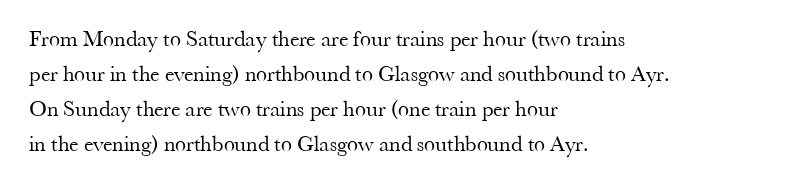
Every stem runs plumb, perpendicular to the baseline. Ink coverage per letter is moderate at most. Does extra space separate the letters? No, they use regular spacing. Line starts are locked; line ends wander. If you measured baseline to baseline, you'd find a middling distance.
